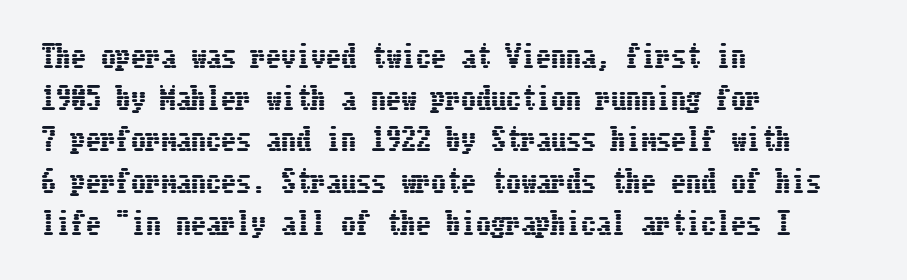
Just letters on the line, the space beneath them empty. You could call the tracking neutral — neither tight nor loose. Characters remain perfectly vertical along every line. Quick note: interline space is typical.
